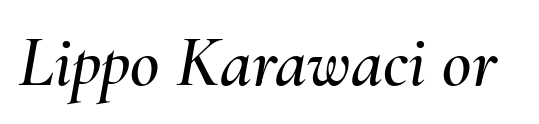
The image shows 72 px text type, italic (leaning right); set normal letter spacing, not underlined; medium stroke contrast and a small x-height.
